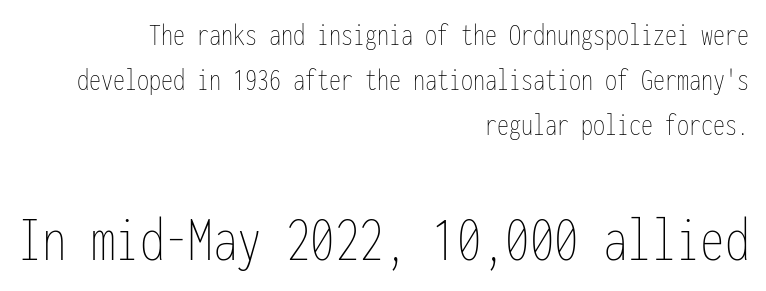
{"italic": "no", "bold": "no", "weight": "thin", "width": "condensed", "stroke_contrast": "low", "x_height": "medium", "monospaced": "yes", "underline": "no", "align": "right", "line_spacing": "normal", "line_spacing_ratio": 1.41, "letter_spacing": "normal", "letter_spacing_em": 0.0, "larger_block": "second", "size_ratio": 2.03, "glyph_px": 65}
